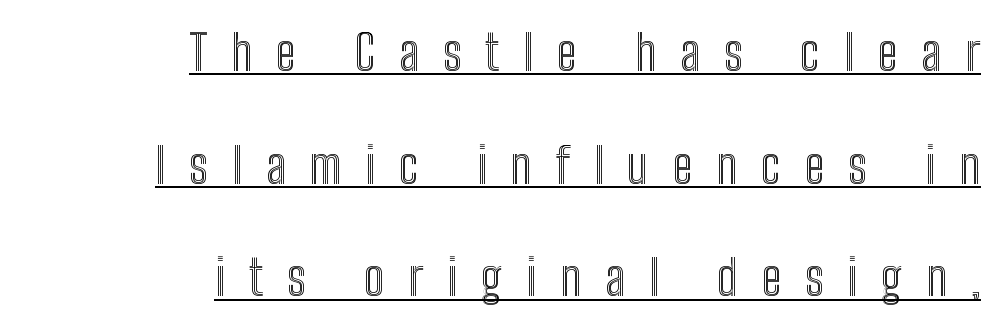
{"italic": "no", "width": "condensed", "x_height": "medium", "monospaced": "no", "underline": "yes", "align": "right", "line_spacing": "loose", "line_spacing_ratio": 2.3, "letter_spacing": "wide", "letter_spacing_em": 0.49, "glyph_px": 49}
